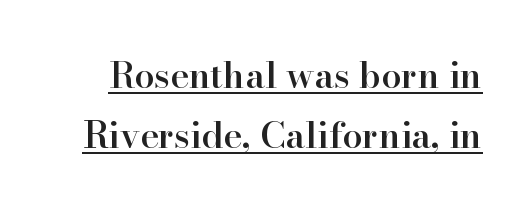
{"serif": "yes", "italic": "no", "bold": "semi", "weight": "semibold", "width": "normal", "stroke_contrast": "high", "x_height": "small", "monospaced": "no", "underline": "yes", "line_spacing": "normal", "line_spacing_ratio": 1.68, "letter_spacing": "normal", "letter_spacing_em": 0.0, "glyph_px": 36}
